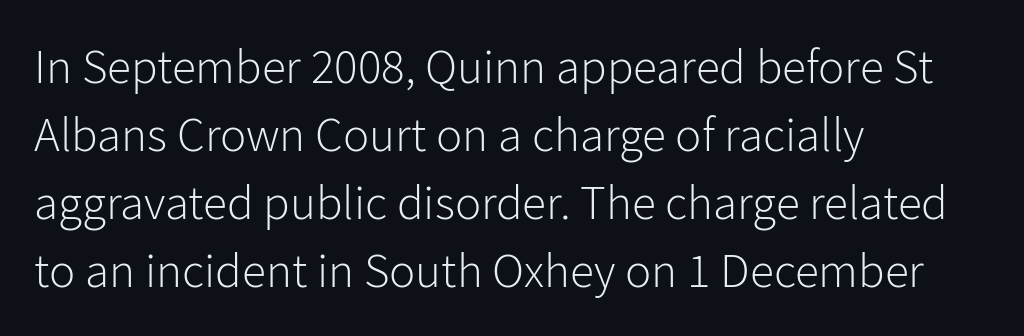
The image shows 49 px light sans-serif type, upright; set left-aligned, normal line spacing (1.39x), normal letter spacing, not underlined; low stroke contrast and a medium x-height.
